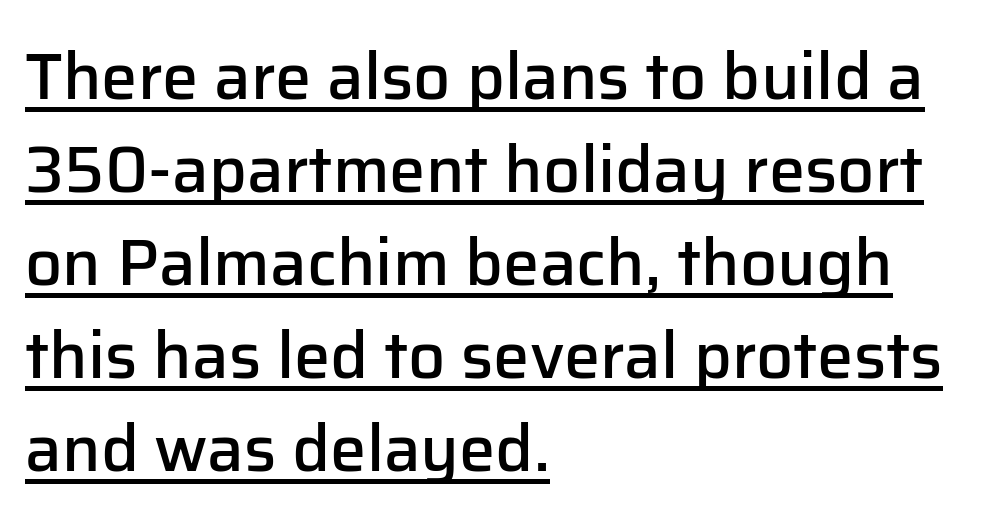
The image shows 65 px semibold sans-serif type, upright; set left-aligned, normal line spacing (1.43x), normal letter spacing, underlined; low stroke contrast and a medium x-height.
